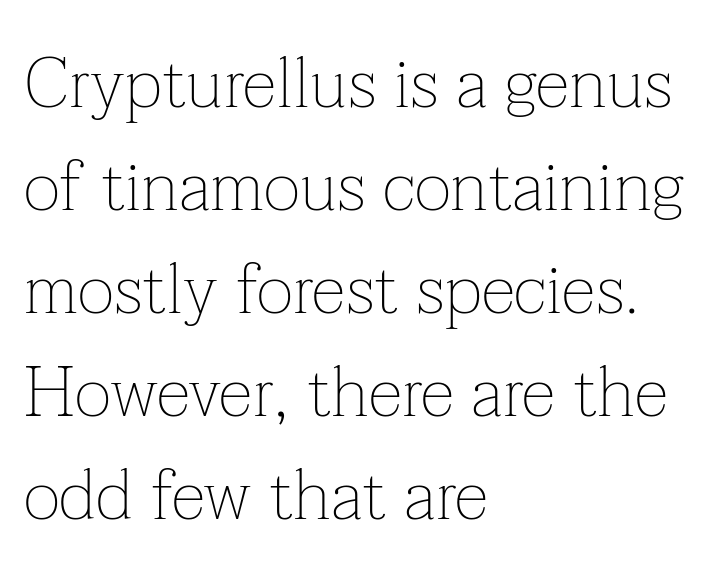
The image shows 70 px thin serif type, upright; set left-aligned, normal line spacing (1.47x), normal letter spacing, not underlined; low stroke contrast and a medium x-height.
